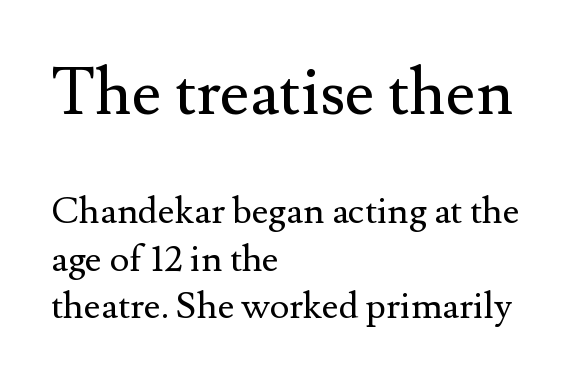
{"serif": "yes", "italic": "no", "bold": "no", "weight": "regular", "width": "normal", "stroke_contrast": "medium", "x_height": "small", "monospaced": "no", "underline": "no", "align": "left", "line_spacing": "normal", "line_spacing_ratio": 1.29, "letter_spacing": "normal", "letter_spacing_em": 0.0, "larger_block": "first", "size_ratio": 1.76, "glyph_px": 65}
